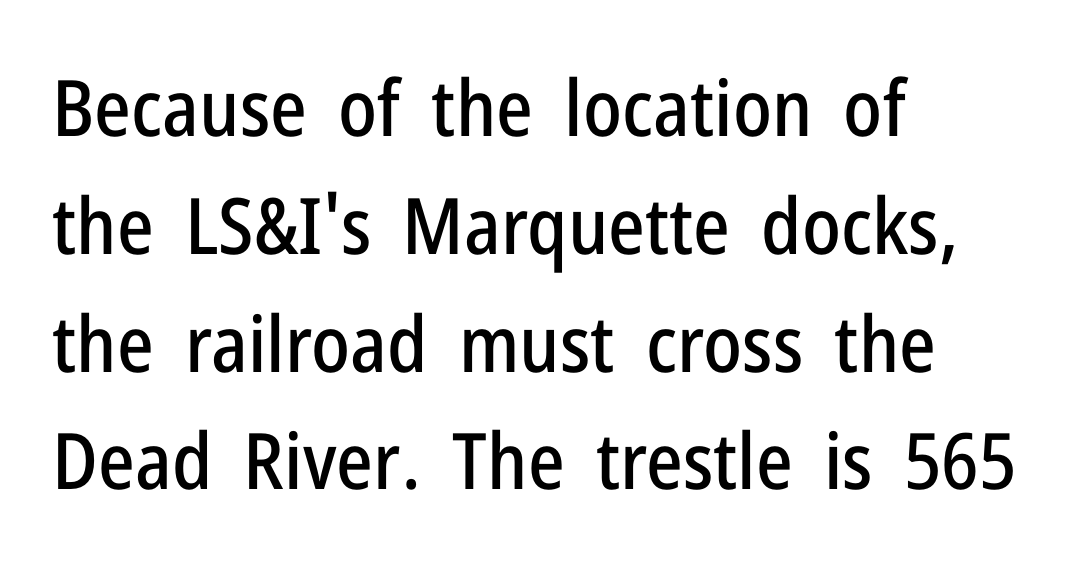
The image shows 78 px condensed sans-serif type, upright; set left-aligned, normal line spacing (1.51x), normal letter spacing, not underlined; low stroke contrast and a medium x-height.
